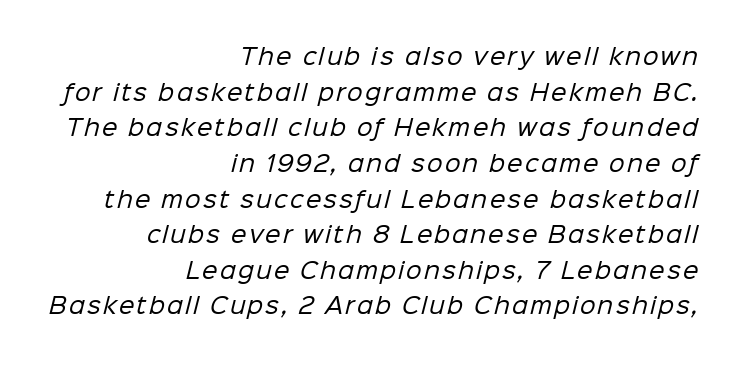
Q: Is the text bold? A: No.
Q: Is the text underlined? A: No.
Q: How is the paragraph aligned? A: Right-aligned.
Q: Is the spacing between lines tight, normal or loose? A: Normal.
